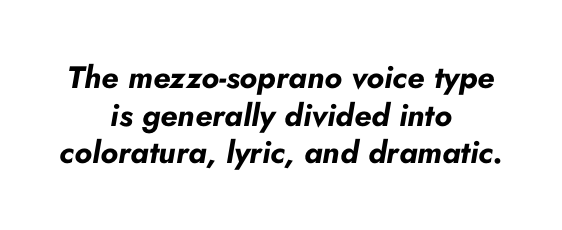
The image shows 31 px bold type, italic (leaning right); set centered, line spacing 1.21x, normal letter spacing, not underlined; low stroke contrast and a small x-height.
